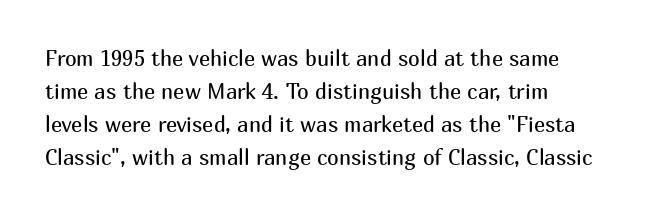
No italicization has been applied; the sample stays upright. This rendering features lettering with no underline. Summary of weight: not heavy and not bold. The typesetter chose a ragged-right arrangement here. The vertical gap from one line to the next is medium.
